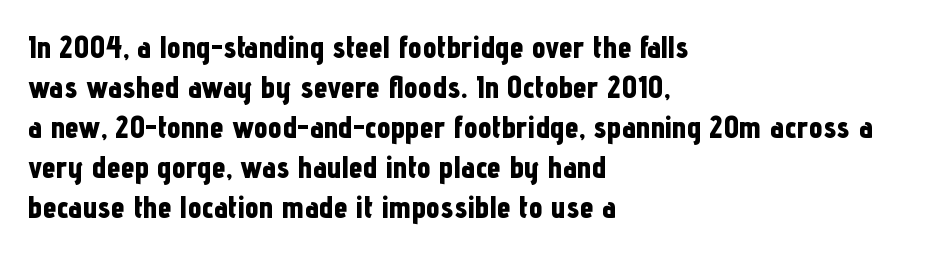
The image shows 31 px bold, condensed sans-serif type, upright; set left-aligned, normal line spacing (1.29x), normal letter spacing, not underlined; low stroke contrast and a medium x-height.
